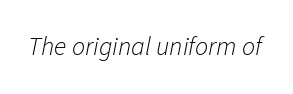
{"italic": "yes", "lean": "right", "slant_degrees": 11, "bold": "no", "underline": "no", "letter_spacing": "normal", "letter_spacing_em": 0.0, "glyph_px": 26}
